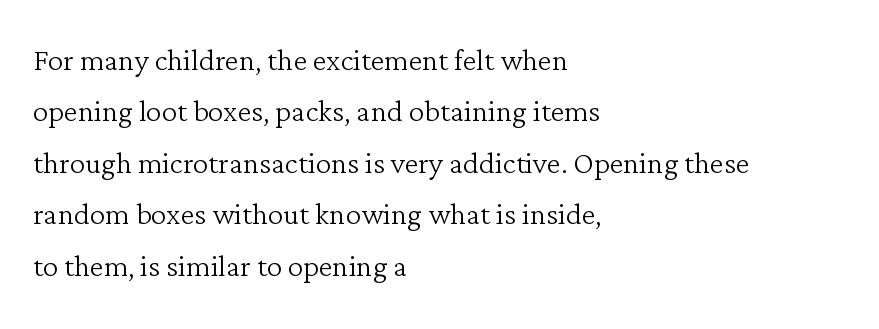
The image shows 39 px light serif type, upright; set left-aligned, normal line spacing (1.32x), normal letter spacing, not underlined; low stroke contrast and a medium x-height.
